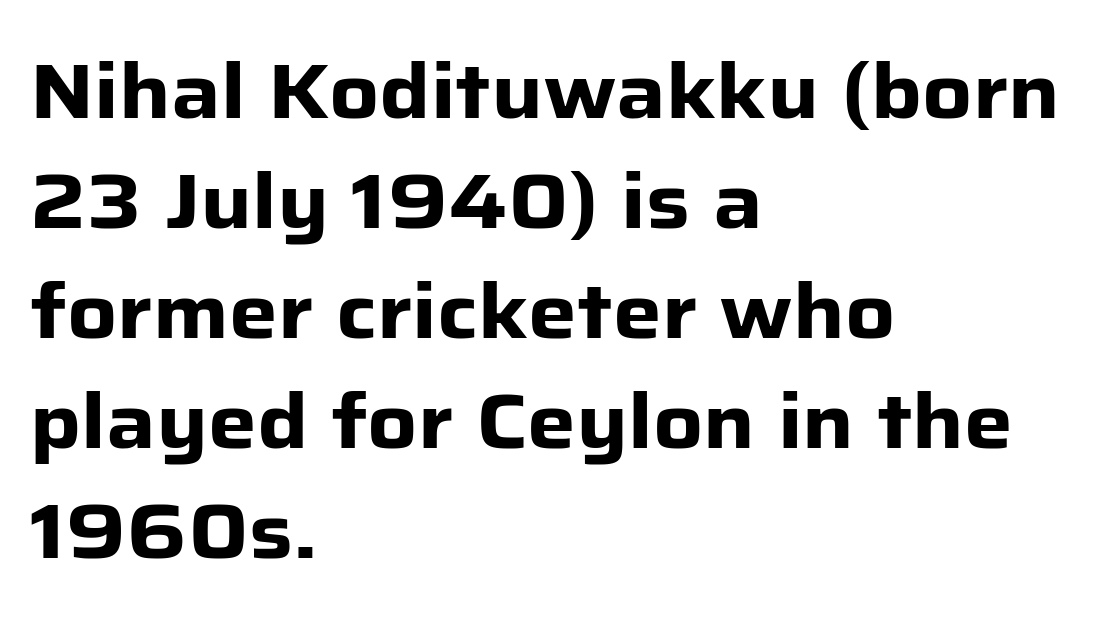
The image shows 77 px heavy sans-serif type, upright; set left-aligned, normal line spacing (1.43x), normal letter spacing, not underlined; low stroke contrast and a medium x-height.
